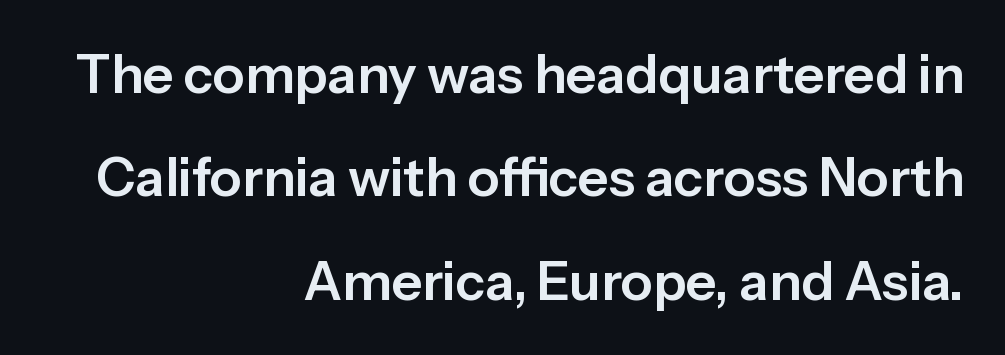
{"serif": "no", "italic": "no", "width": "normal", "stroke_contrast": "low", "x_height": "medium", "monospaced": "no", "underline": "no", "align": "right", "line_spacing": "loose", "line_spacing_ratio": 1.95, "letter_spacing": "normal", "letter_spacing_em": 0.0, "glyph_px": 53}
